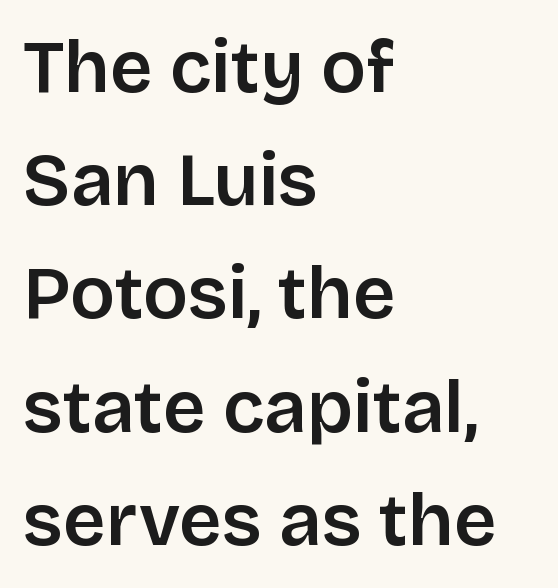
Line starts are locked; line ends wander. Check where the strokes stop: nothing finishes them off — pure sans. Nobody drew a line under any word here. Note the varied advance widths — an 'i' is clearly narrower than an 'm'.
